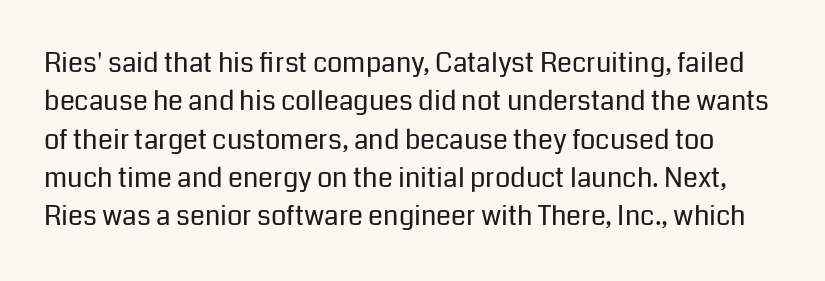
{"italic": "no", "bold": "no", "underline": "no", "line_spacing": "normal", "line_spacing_ratio": 1.42, "letter_spacing": "normal", "letter_spacing_em": 0.0, "glyph_px": 27}
